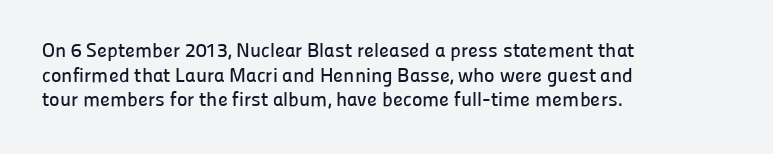
{"italic": "no", "underline": "no", "align": "left", "line_spacing_ratio": 1.23, "letter_spacing": "normal", "letter_spacing_em": 0.0, "glyph_px": 20}
